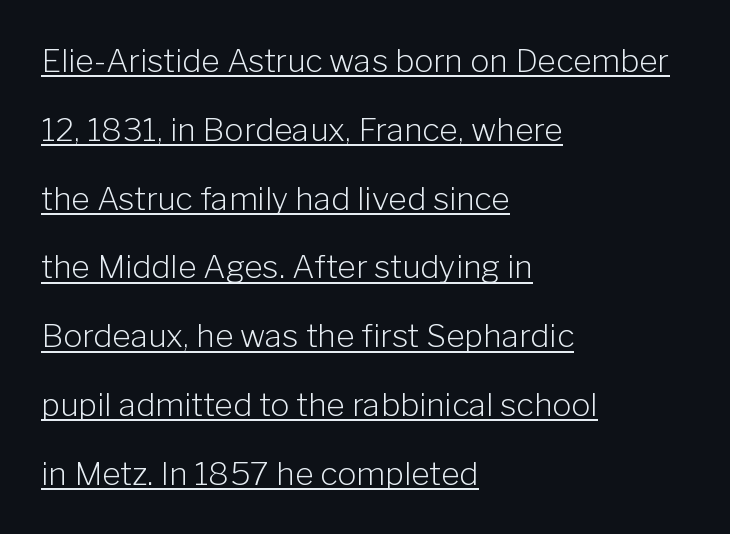
Q: Is the text bold? A: No.
Q: Is the text italic (slanted)? A: No, it is upright.
Q: Is the typeface a serif or a sans-serif typeface? A: Sans-serif.
Q: Is the text underlined? A: Yes.
Q: How is the paragraph aligned? A: Left-aligned.
Q: Is the spacing between letters normal or unusually wide? A: Normal.
Q: Is the spacing between lines tight, normal or loose? A: Loose.
Q: Width (condensed, normal, or wide)? A: Normal.
Q: Stroke contrast? A: Low.
Q: x-height? A: Medium.
Q: Monospaced? A: No.
